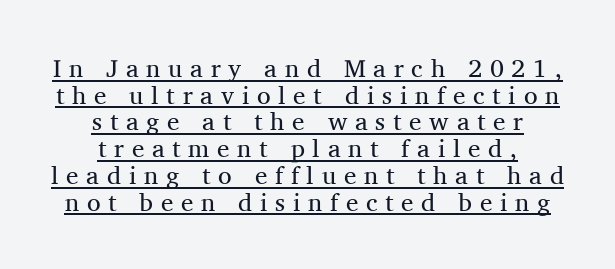
{"italic": "no", "bold": "no", "underline": "yes", "align": "center", "line_spacing": "tight", "line_spacing_ratio": 1.07, "letter_spacing": "wide", "letter_spacing_em": 0.31, "glyph_px": 25}
